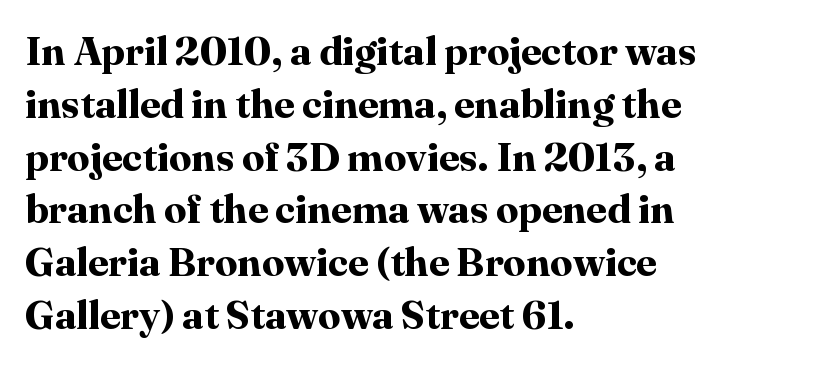
{"serif": "yes", "italic": "no", "bold": "yes", "weight": "bold", "width": "normal", "stroke_contrast": "high", "x_height": "medium", "monospaced": "no", "underline": "no", "align": "left", "line_spacing": "normal", "line_spacing_ratio": 1.32, "letter_spacing": "normal", "letter_spacing_em": 0.0, "glyph_px": 40}
